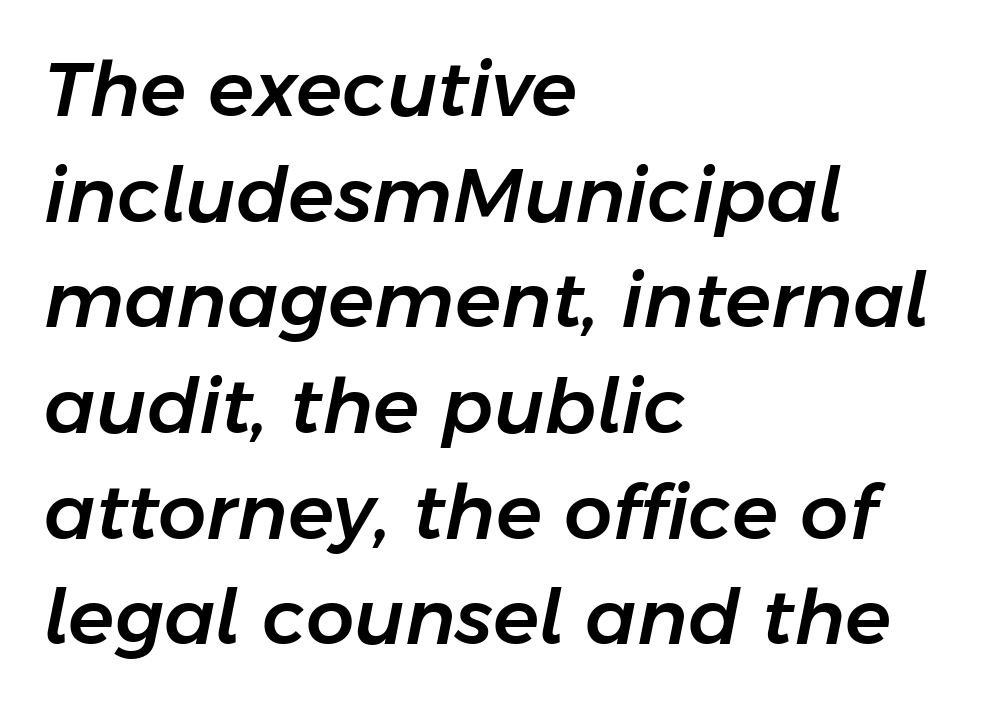
The letters advance in unequal steps, a hallmark of proportional type. Observe the lean: these are italic letterforms. Short and long lines alike share a common starting point at left. The passage shown stacks its lines at a standard gap. The area under the type is left untouched. You could call the tracking neutral — neither tight nor loose.
